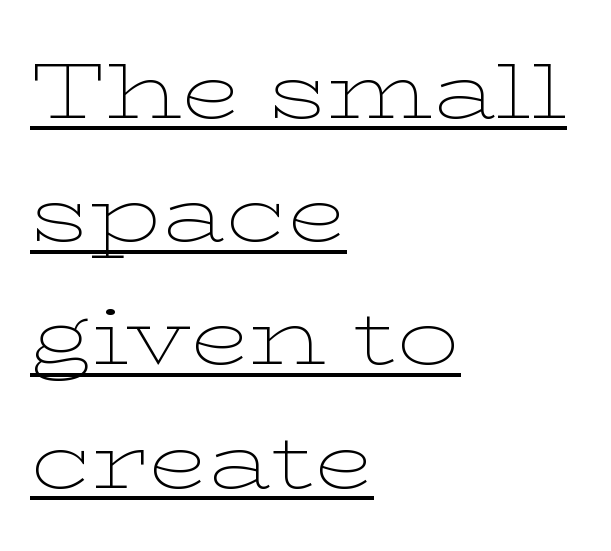
Proportional: the letters do not fall into vertical columns. On a weight scale, this lands at 450 or below. Rendered with straight, roman letterforms. Honestly, the letter spacing is just normal — you wouldn't notice it.
